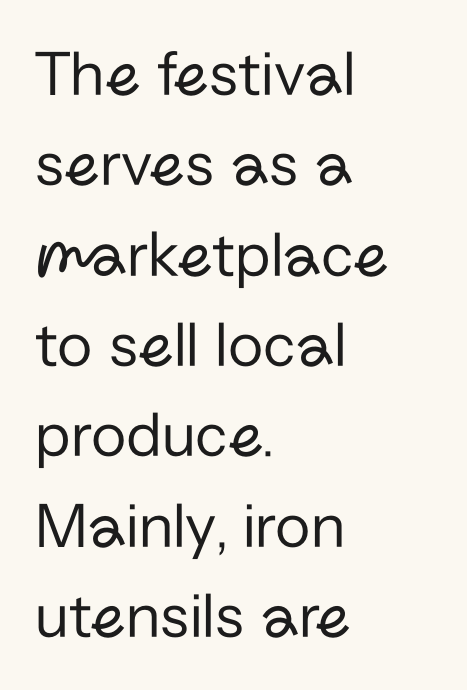
{"serif": "no", "italic": "no", "bold": "no", "weight": "regular", "width": "normal", "stroke_contrast": "low", "x_height": "medium", "monospaced": "no", "underline": "no", "align": "left", "line_spacing": "normal", "line_spacing_ratio": 1.39, "letter_spacing": "normal", "letter_spacing_em": 0.0, "glyph_px": 65}
